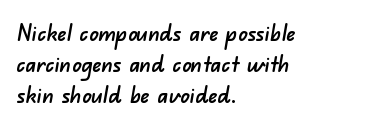
{"underline": "no", "align": "left", "line_spacing": "normal", "line_spacing_ratio": 1.34, "letter_spacing": "normal", "letter_spacing_em": 0.0, "glyph_px": 23}
